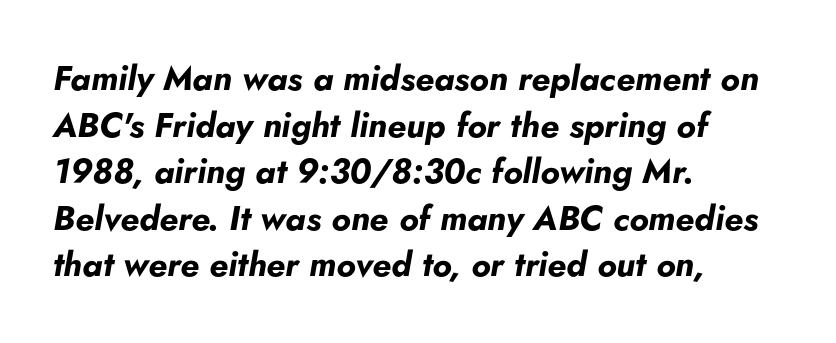
The vertical gap from one line to the next is medium. A clean baseline with only descenders dipping below it. Looks like regular typesetting: each glyph gets only the width it needs. The rendering uses a bold face; every stroke is thick and dark. These lines keep a tight, regular rhythm from letter to letter. The axis of the letterforms is tilted away from vertical.
